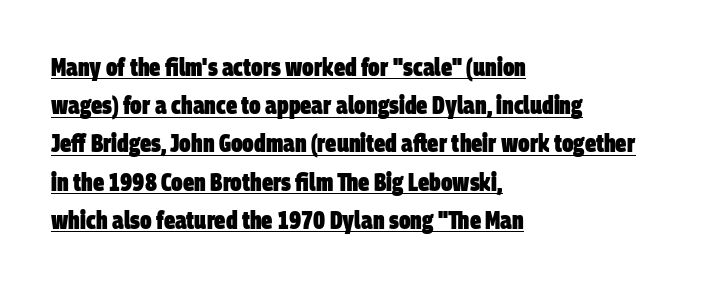
The image shows 25 px bold type; set left-aligned, normal line spacing (1.53x), normal letter spacing, underlined.
